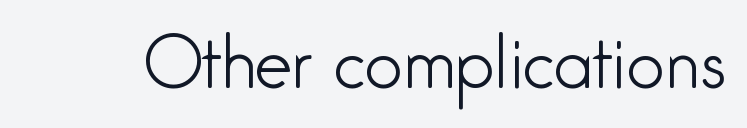
The typography opts for an upright posture over an oblique one. Nothing unusual about the tracking: characters are spaced as the font intends. No extra ink here — the face is not bold. Here the designer chose a conventional face with non-uniform glyph widths. The passage shown is not underscored anywhere.
